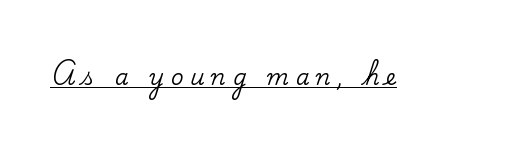
The image shows 22 px text type; set unusually wide letter spacing (+0.31 em), underlined.
